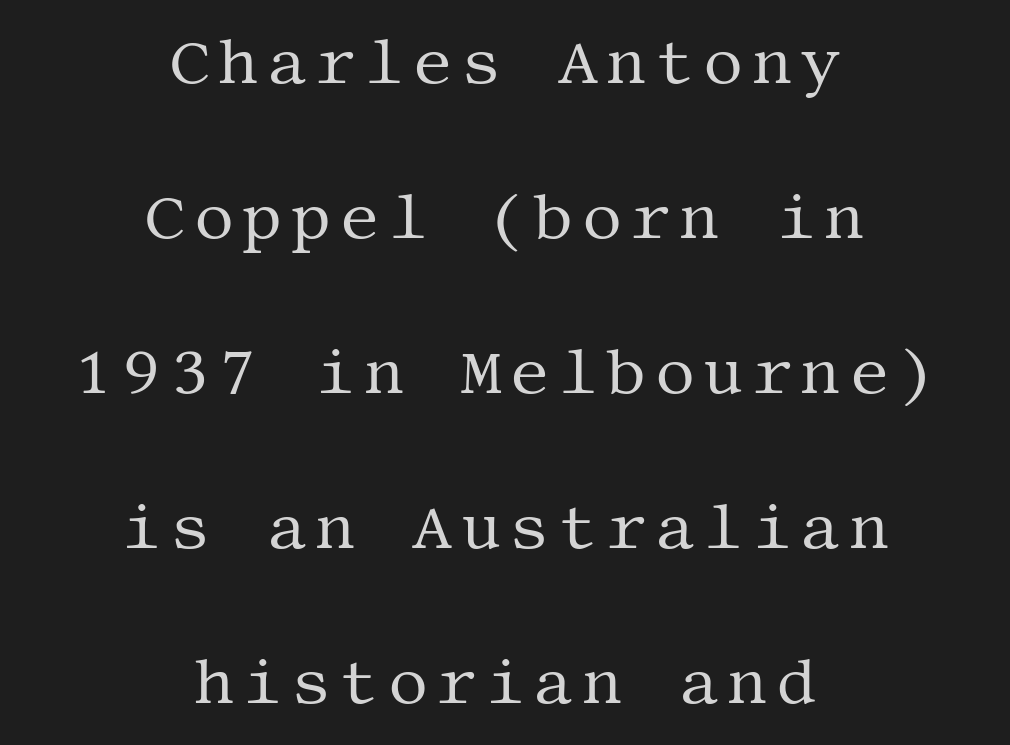
Q: Is the text bold? A: No.
Q: Is the text italic (slanted)? A: No, it is upright.
Q: Is the typeface a serif or a sans-serif typeface? A: Serif.
Q: Is the text underlined? A: No.
Q: How is the paragraph aligned? A: Centered.
Q: Is the spacing between lines tight, normal or loose? A: Loose.
Q: Width (condensed, normal, or wide)? A: Normal.
Q: Stroke contrast? A: Medium.
Q: x-height? A: Large.
